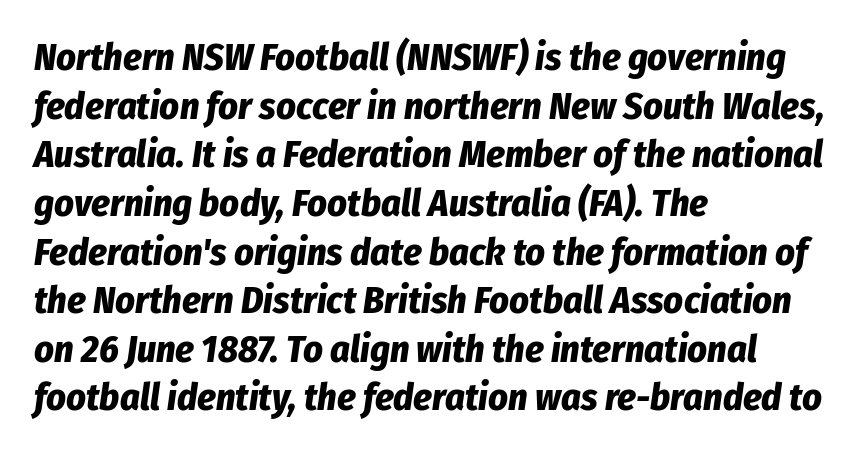
The image shows 38 px bold, condensed type, italic (leaning right); set left-aligned, normal line spacing (1.28x), normal letter spacing, not underlined; low stroke contrast and a medium x-height.
